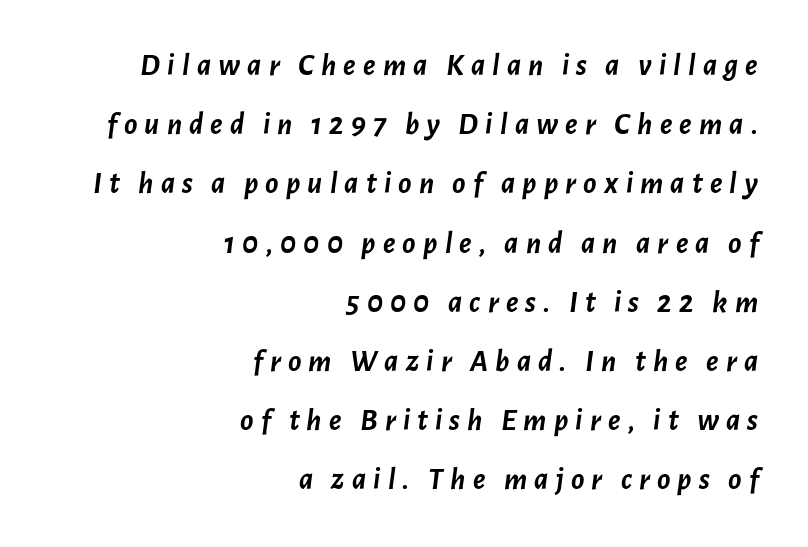
{"italic": "yes", "lean": "right", "slant_degrees": 7, "bold": "yes", "weight": "semibold", "width": "normal", "stroke_contrast": "low", "x_height": "medium", "monospaced": "no", "underline": "no", "align": "right", "line_spacing": "loose", "line_spacing_ratio": 1.91, "letter_spacing": "wide", "letter_spacing_em": 0.23, "glyph_px": 31}
